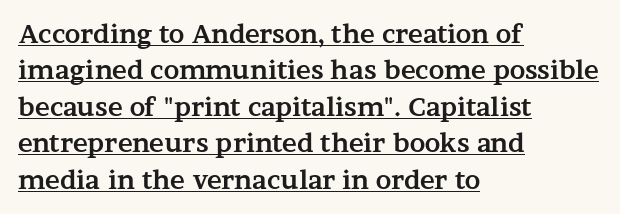
{"italic": "no", "bold": "yes", "underline": "yes", "align": "left", "line_spacing": "normal", "line_spacing_ratio": 1.46, "letter_spacing": "normal", "letter_spacing_em": 0.0, "glyph_px": 25}
